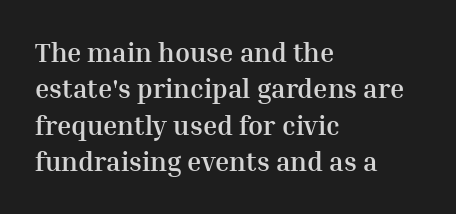
The image shows 27 px bold type, upright; set left-aligned, normal line spacing (1.35x), normal letter spacing, not underlined.
